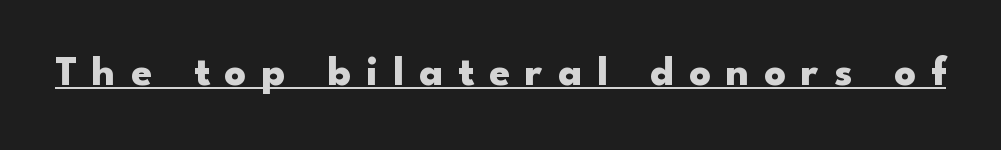
Q: Is the text bold? A: Yes.
Q: Is the text italic (slanted)? A: No, it is upright.
Q: Is the typeface a serif or a sans-serif typeface? A: Sans-serif.
Q: Is the text underlined? A: Yes.
Q: Is the spacing between letters normal or unusually wide? A: Unusually wide.
Q: Width (condensed, normal, or wide)? A: Wide.
Q: Stroke contrast? A: Low.
Q: x-height? A: Small.
Q: Monospaced? A: No.
